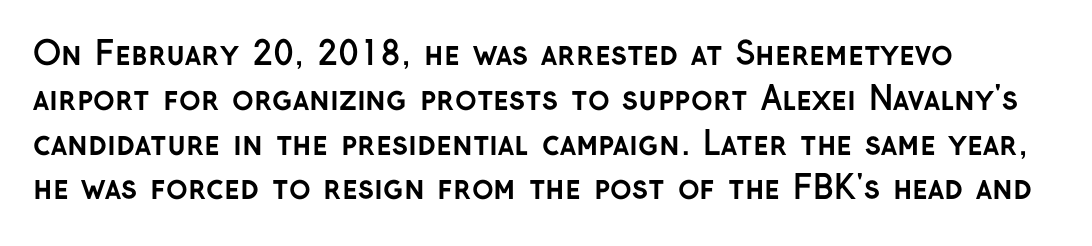
{"serif": "no", "italic": "no", "bold": "yes", "weight": "semibold", "width": "normal", "stroke_contrast": "low", "x_height": "medium", "monospaced": "no", "underline": "no", "align": "left", "line_spacing": "normal", "line_spacing_ratio": 1.4, "letter_spacing": "normal", "letter_spacing_em": 0.0, "glyph_px": 32}
